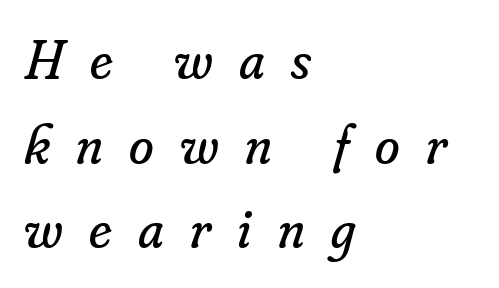
Caption: expanded tracking, letters set apart. Posture: slanted. The space beneath each line is pristine and unruled. One glance says typical: line gaps are just what's usual. In terms of letterform style, serifs are clearly present.
